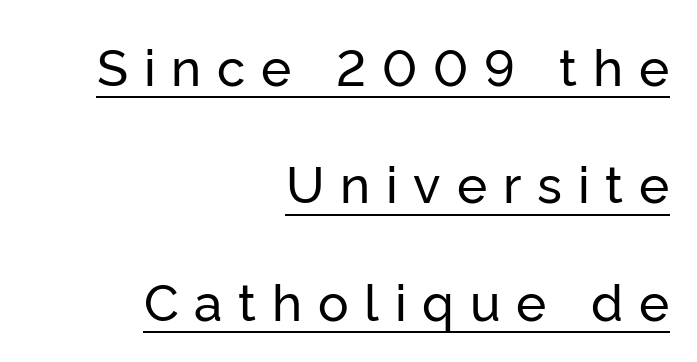
{"serif": "no", "italic": "no", "width": "normal", "stroke_contrast": "low", "x_height": "medium", "monospaced": "no", "underline": "yes", "align": "right", "line_spacing": "loose", "line_spacing_ratio": 2.3, "letter_spacing": "wide", "letter_spacing_em": 0.31, "glyph_px": 51}
